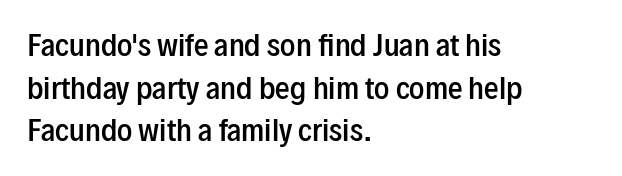
Q: Is the text bold? A: Semi-bold.
Q: Is the text italic (slanted)? A: No, it is upright.
Q: Is the typeface a serif or a sans-serif typeface? A: Sans-serif.
Q: Is the text underlined? A: No.
Q: How is the paragraph aligned? A: Left-aligned.
Q: Is the spacing between letters normal or unusually wide? A: Normal.
Q: Is the spacing between lines tight, normal or loose? A: Normal.
Q: Width (condensed, normal, or wide)? A: Condensed.
Q: Stroke contrast? A: Low.
Q: x-height? A: Medium.
Q: Monospaced? A: No.
